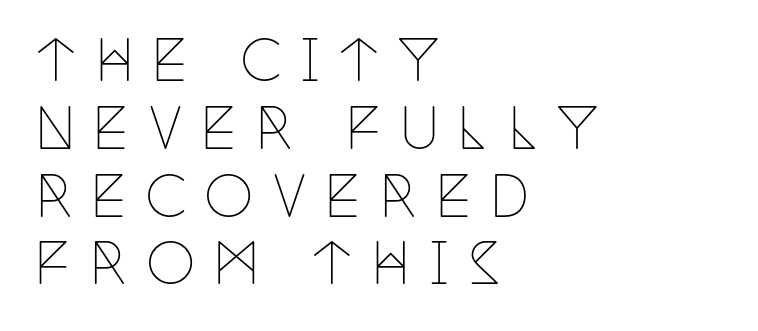
{"serif": "yes", "italic": "no", "bold": "no", "weight": "thin", "width": "condensed", "stroke_contrast": "low", "x_height": "large", "monospaced": "no", "underline": "no", "align": "left", "line_spacing_ratio": 1.21, "letter_spacing": "wide", "letter_spacing_em": 0.3, "glyph_px": 56}
